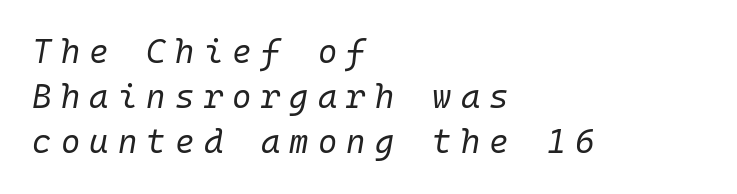
Q: Is the text bold? A: No.
Q: Is the text italic (slanted)? A: Yes, it leans right by about 10 degrees.
Q: Is the text underlined? A: No.
Q: How is the paragraph aligned? A: Left-aligned.
Q: Is the spacing between letters normal or unusually wide? A: Unusually wide.
Q: Is the spacing between lines tight, normal or loose? A: Normal.
Q: Width (condensed, normal, or wide)? A: Normal.
Q: Stroke contrast? A: Low.
Q: x-height? A: Medium.
Q: Monospaced? A: Yes.
